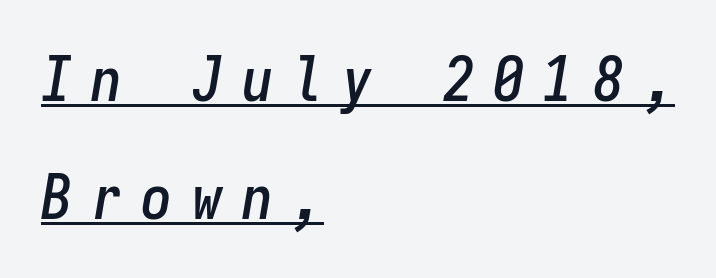
{"italic": "yes", "lean": "right", "slant_degrees": 9, "width": "condensed", "stroke_contrast": "low", "x_height": "medium", "monospaced": "yes", "underline": "yes", "align": "left", "line_spacing": "loose", "line_spacing_ratio": 1.9, "letter_spacing": "wide", "letter_spacing_em": 0.31, "glyph_px": 62}
